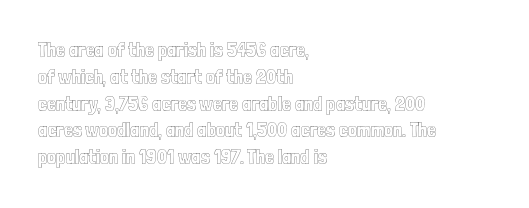
The image shows 20 px text type, upright; set left-aligned, normal line spacing (1.34x), normal letter spacing, not underlined.
